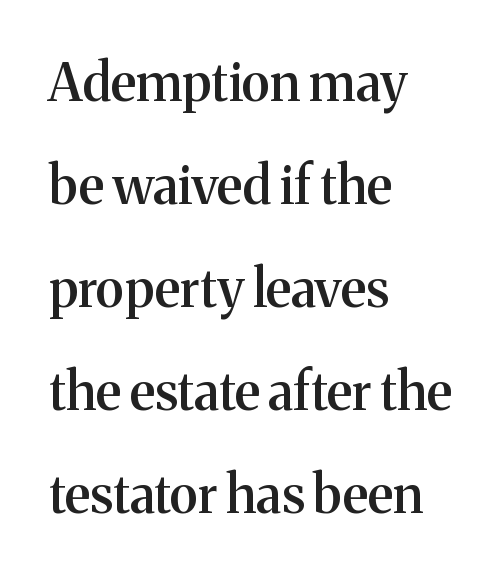
{"serif": "yes", "italic": "no", "bold": "semi", "weight": "semibold", "width": "normal", "stroke_contrast": "medium", "x_height": "medium", "monospaced": "no", "underline": "no", "align": "left", "line_spacing": "loose", "line_spacing_ratio": 1.98, "letter_spacing": "normal", "letter_spacing_em": 0.0, "glyph_px": 52}
